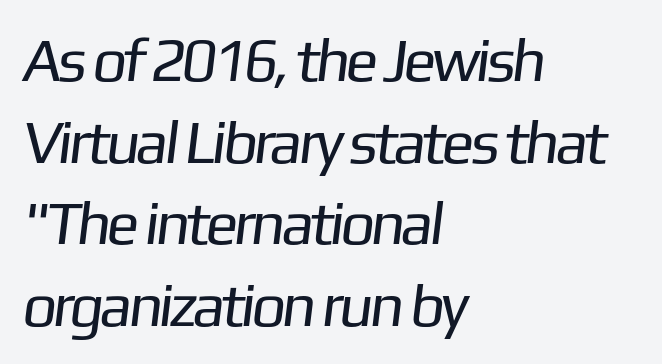
Letter spacing: default. Layout note: lines flush left. The weight tops out at a normal text grade. Leading matches the norm, producing a regular column. Nope, no serifs anywhere on these letters.
